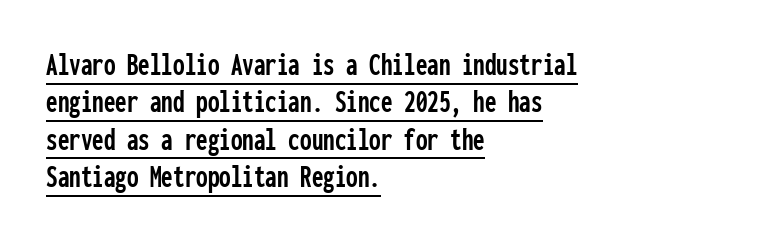
Decoration check: the copy is underlined. The typesetter chose a ragged-right arrangement here. You can tell from the bare stems that sans-serif type was used. Spacing between characters is what you'd get straight out of the box.
